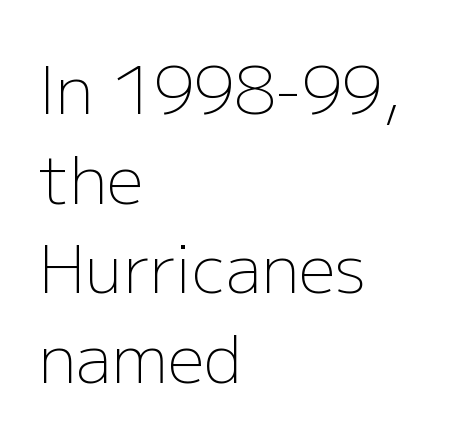
Posture: vertical. The passage is arranged the way most books set body copy — flush left. Standard letterfit; no display-style spreading of the glyphs. Note the varied advance widths — an 'i' is clearly narrower than an 'm'.
